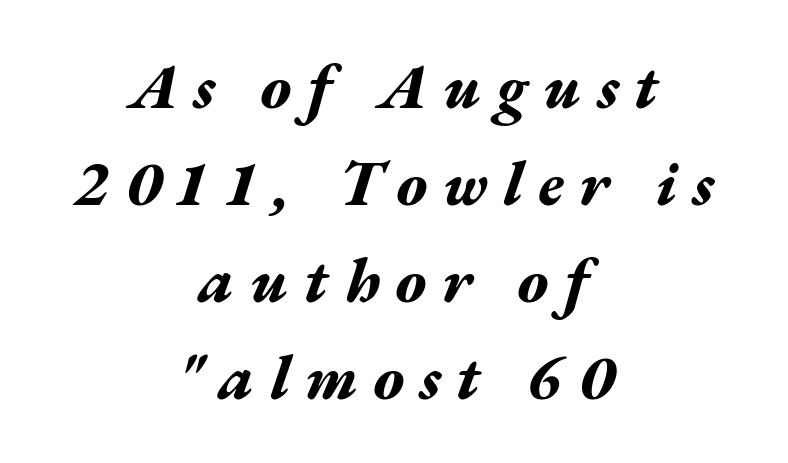
The image shows 63 px bold, wide type, italic (leaning right); set centered, normal line spacing (1.54x), unusually wide letter spacing (+0.25 em), not underlined; medium stroke contrast and a medium x-height.
